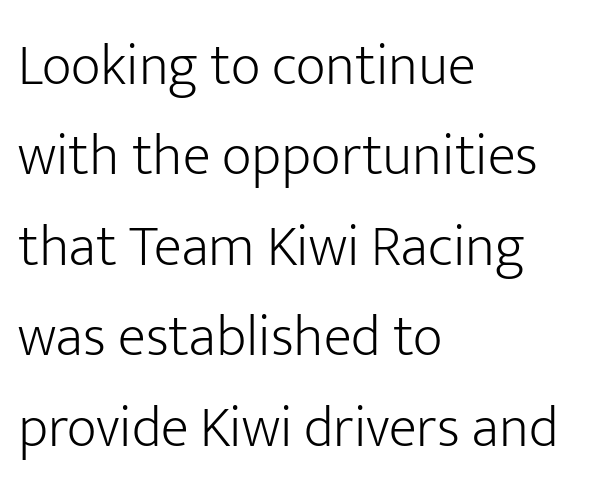
The image shows 58 px light sans-serif type, upright; set left-aligned, normal line spacing (1.56x), normal letter spacing, not underlined; low stroke contrast and a medium x-height.
